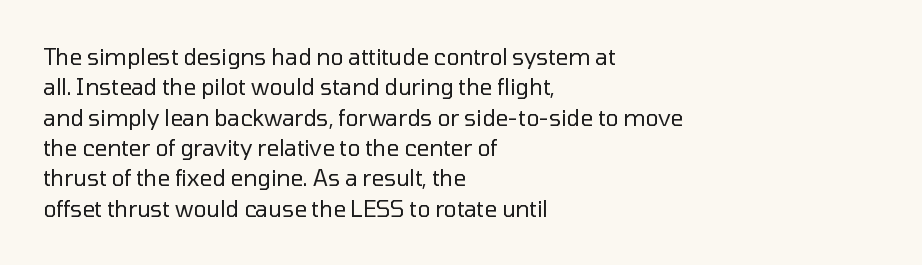
{"italic": "no", "bold": "no", "underline": "no", "align": "left", "line_spacing": "normal", "line_spacing_ratio": 1.38, "letter_spacing": "normal", "letter_spacing_em": 0.0, "glyph_px": 22}
